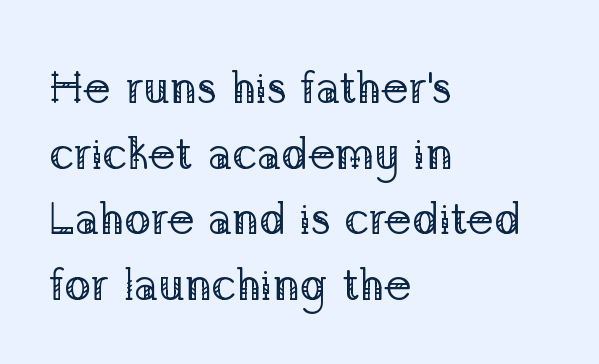
{"serif": "yes", "italic": "no", "bold": "no", "weight": "regular", "width": "normal", "stroke_contrast": "low", "x_height": "medium", "monospaced": "no", "underline": "no", "align": "left", "line_spacing": "normal", "line_spacing_ratio": 1.46, "letter_spacing": "normal", "letter_spacing_em": 0.0, "glyph_px": 45}
